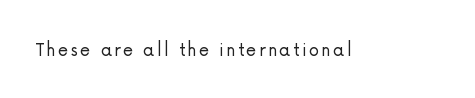
Nope, not italic — everything's standing straight. Weight: regular or lighter. This rendering features lettering with no underline.
